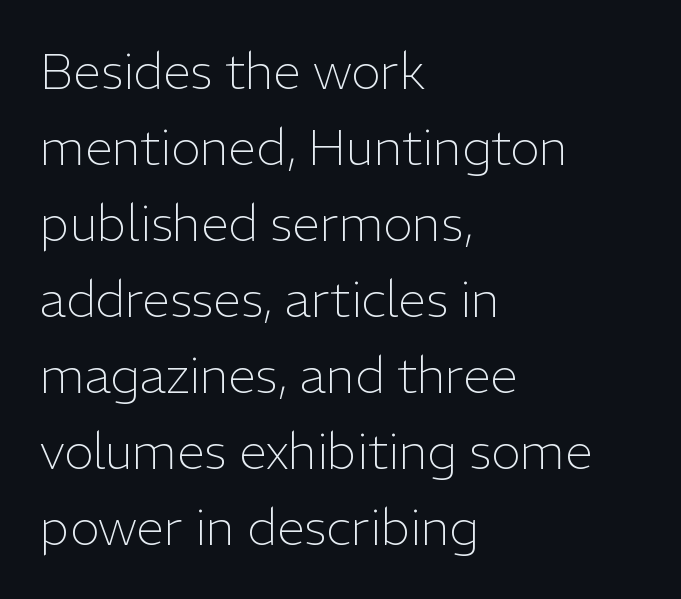
{"serif": "no", "italic": "no", "bold": "no", "weight": "light", "width": "normal", "stroke_contrast": "low", "x_height": "medium", "monospaced": "no", "underline": "no", "align": "left", "line_spacing": "normal", "line_spacing_ratio": 1.52, "letter_spacing": "normal", "letter_spacing_em": 0.0, "glyph_px": 50}
